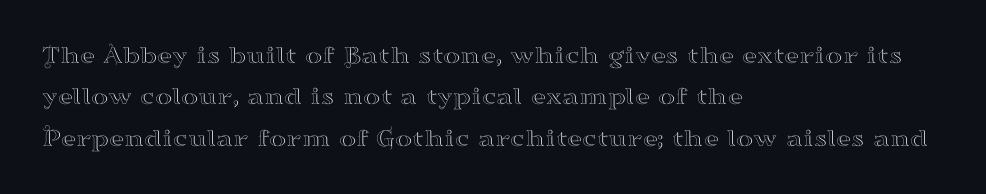
Honestly, there is no underline to notice here at all. Nothing unusual about the tracking: characters are spaced as the font intends. These lines stack with their left ends in a neat column. Posture: vertical. Normally led — the rows are evenly, conventionally spaced.
